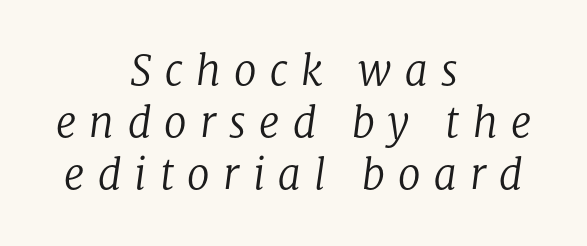
{"serif": "yes", "italic": "yes", "lean": "right", "slant_degrees": 8, "bold": "no", "weight": "regular", "width": "normal", "stroke_contrast": "low", "x_height": "medium", "monospaced": "no", "underline": "no", "align": "center", "line_spacing": "normal", "line_spacing_ratio": 1.27, "letter_spacing": "wide", "letter_spacing_em": 0.32, "glyph_px": 41}
